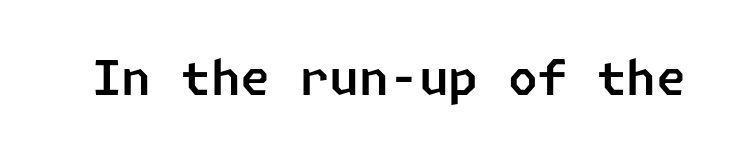
The tracking reads as untouched default to a designer's eye. The designer went with a sans here, leaving each stem footless. The strip under each line holds only bare page.
